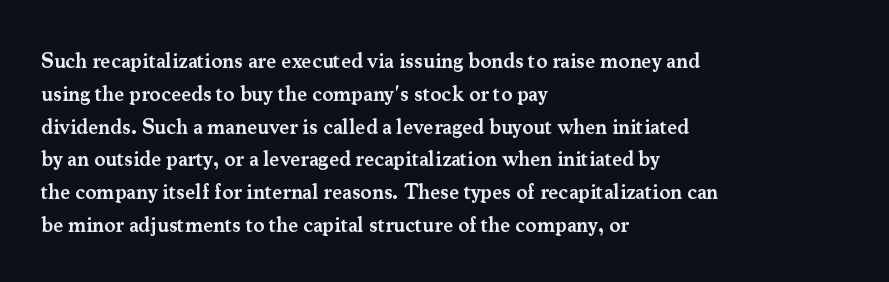
The image shows 21 px text type, upright; set left-aligned, normal line spacing (1.56x), normal letter spacing, not underlined.
